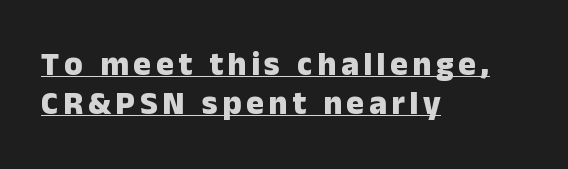
Q: Is the text bold? A: Yes.
Q: Is the text italic (slanted)? A: No, it is upright.
Q: Is the typeface a serif or a sans-serif typeface? A: Sans-serif.
Q: Is the text underlined? A: Yes.
Q: How is the paragraph aligned? A: Left-aligned.
Q: Width (condensed, normal, or wide)? A: Normal.
Q: Stroke contrast? A: Low.
Q: x-height? A: Medium.
Q: Monospaced? A: No.
